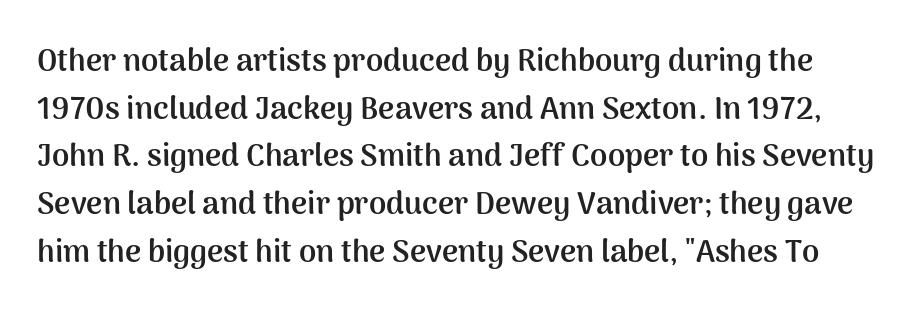
Q: Is the text bold? A: Yes.
Q: Is the text italic (slanted)? A: No, it is upright.
Q: Is the typeface a serif or a sans-serif typeface? A: Sans-serif.
Q: Is the text underlined? A: No.
Q: Is the spacing between letters normal or unusually wide? A: Normal.
Q: Is the spacing between lines tight, normal or loose? A: Normal.
Q: Width (condensed, normal, or wide)? A: Normal.
Q: Stroke contrast? A: Medium.
Q: x-height? A: Medium.
Q: Monospaced? A: No.
